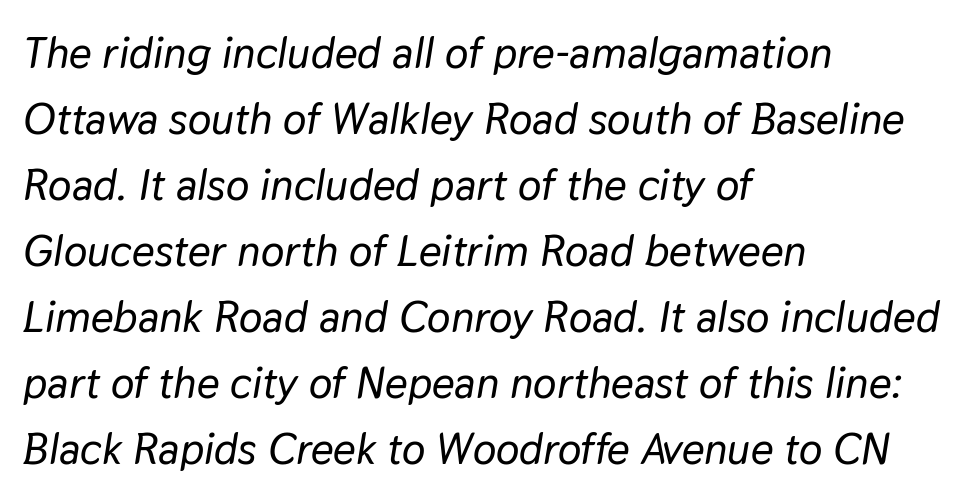
{"italic": "yes", "lean": "right", "slant_degrees": 9, "width": "normal", "stroke_contrast": "low", "x_height": "medium", "monospaced": "no", "underline": "no", "align": "left", "line_spacing": "normal", "line_spacing_ratio": 1.5, "letter_spacing": "normal", "letter_spacing_em": 0.0, "glyph_px": 44}
